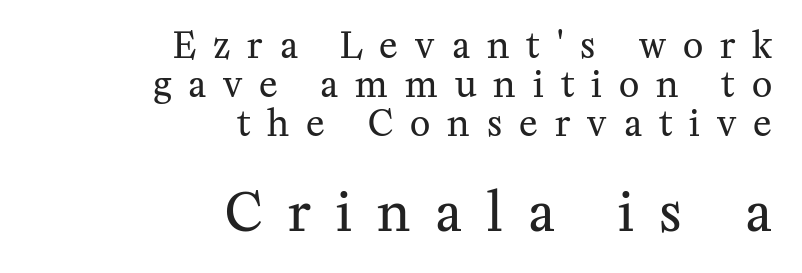
The image shows 52 px regular-weight serif type, upright; set right-aligned, tight line spacing (1.12x), unusually wide letter spacing (+0.49 em), not underlined; the second (bottom) block is 1.49x larger; medium stroke contrast and a medium x-height.
